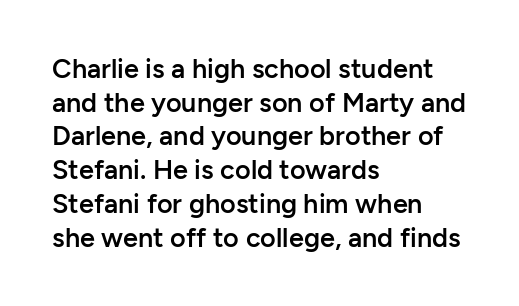
{"italic": "no", "bold": "semi", "underline": "no", "align": "left", "line_spacing": "normal", "line_spacing_ratio": 1.25, "letter_spacing": "normal", "letter_spacing_em": 0.0, "glyph_px": 27}
